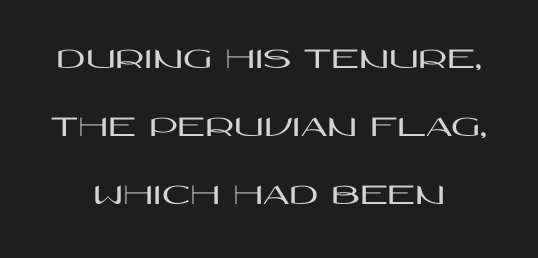
Q: Is the text italic (slanted)? A: No, it is upright.
Q: Is the typeface a serif or a sans-serif typeface? A: Sans-serif.
Q: Is the text underlined? A: No.
Q: How is the paragraph aligned? A: Centered.
Q: Is the spacing between letters normal or unusually wide? A: Normal.
Q: Is the spacing between lines tight, normal or loose? A: Loose.
Q: Width (condensed, normal, or wide)? A: Wide.
Q: Stroke contrast? A: High.
Q: x-height? A: Large.
Q: Monospaced? A: No.
